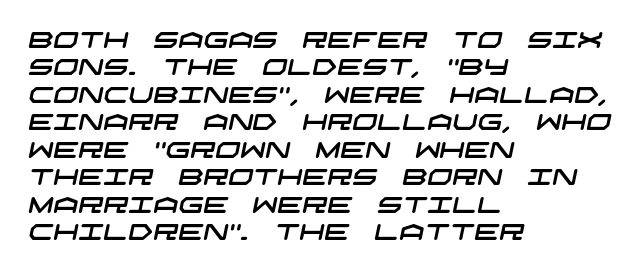
The image shows 22 px text type; set left-aligned, normal line spacing (1.25x), normal letter spacing, not underlined.
